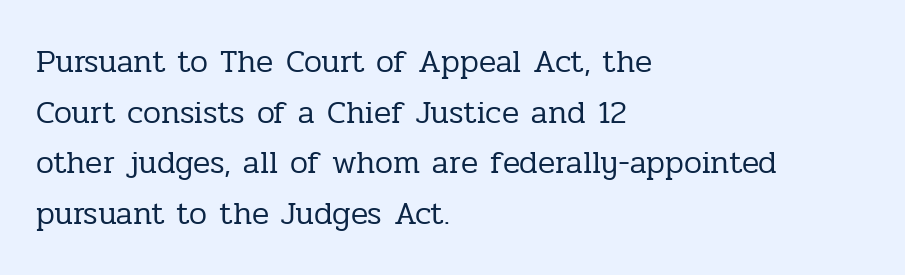
On a weight scale, this lands at 450 or below. In terms of letterform style, serifs are clearly present. Nothing unusual about the tracking: characters are spaced as the font intends. A typesetter would call this proportional, since set widths differ per character.
